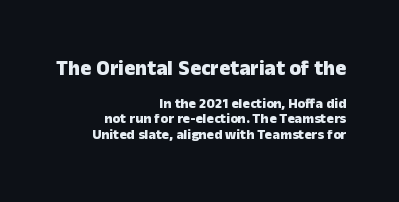
{"italic": "no", "bold": "yes", "underline": "no", "align": "right", "line_spacing": "tight", "line_spacing_ratio": 1.1, "letter_spacing": "normal", "letter_spacing_em": 0.0, "larger_block": "first", "size_ratio": 1.5, "glyph_px": 21}
